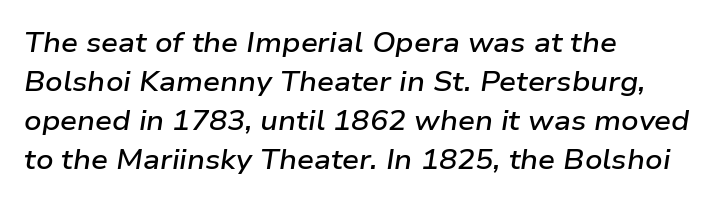
The rendering applies a slant to the glyphs. The gaps between neighbouring characters are ordinary and unremarkable. Unmarked baselines from the first word to the last. Regular leading.
